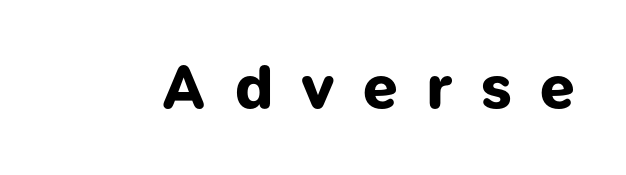
The image shows 62 px bold sans-serif type; set unusually wide letter spacing (+0.46 em), not underlined; low stroke contrast and a medium x-height.
